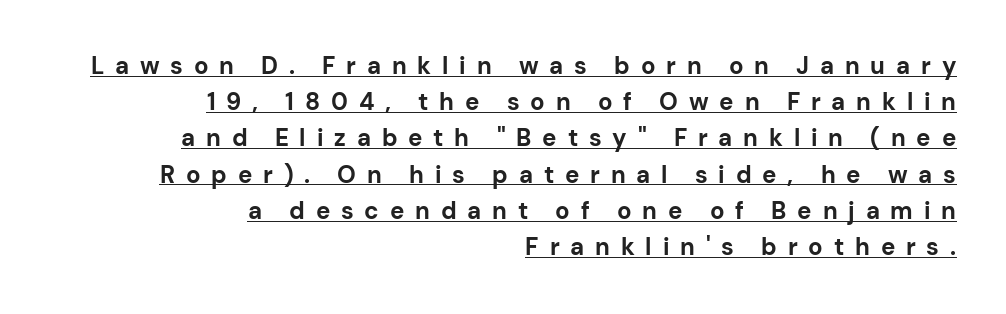
The image shows 24 px bold type, upright; set right-aligned, normal line spacing (1.51x), unusually wide letter spacing (+0.45 em), underlined.
